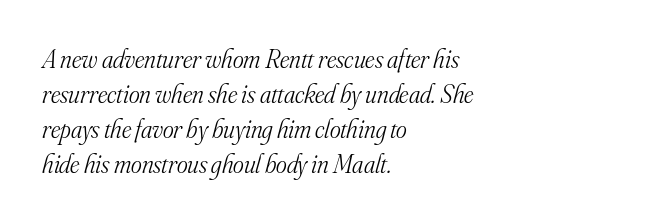
These lines were composed using italics. These lines sit exactly where default settings would place them. The space beneath each line is pristine and unruled. The text block is weighted toward the left margin, trailing off unevenly rightward. The type is set solid horizontally, with unmodified tracking. These glyphs show unthickened strokes, regular width or finer.
